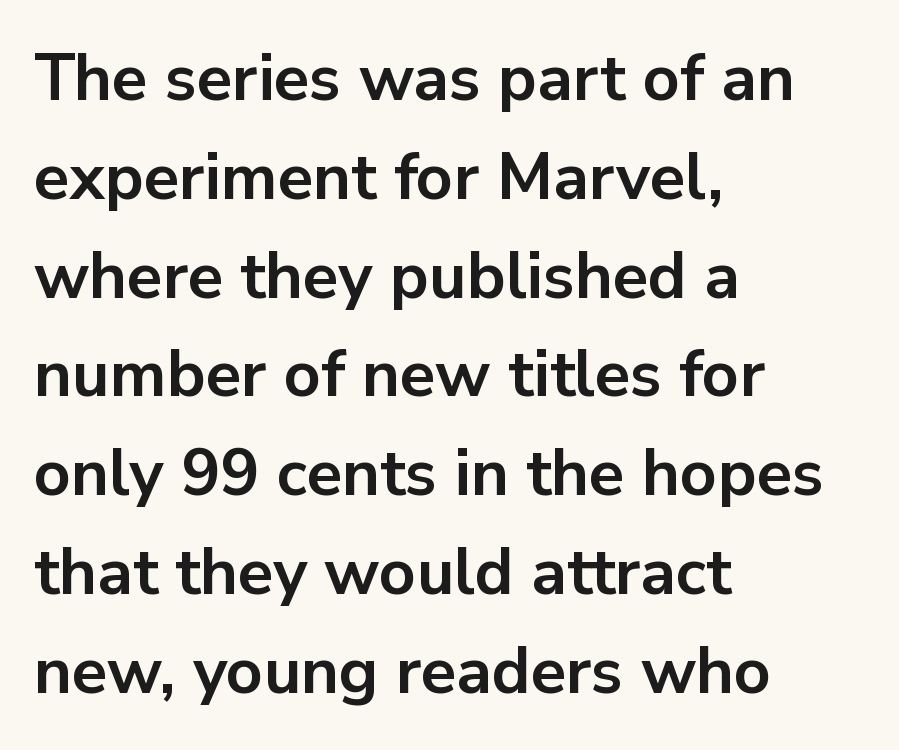
Q: Is the text bold? A: Yes.
Q: Is the text italic (slanted)? A: No, it is upright.
Q: Is the typeface a serif or a sans-serif typeface? A: Sans-serif.
Q: Is the text underlined? A: No.
Q: How is the paragraph aligned? A: Left-aligned.
Q: Is the spacing between letters normal or unusually wide? A: Normal.
Q: Is the spacing between lines tight, normal or loose? A: Normal.
Q: Width (condensed, normal, or wide)? A: Normal.
Q: Stroke contrast? A: Low.
Q: x-height? A: Medium.
Q: Monospaced? A: No.
